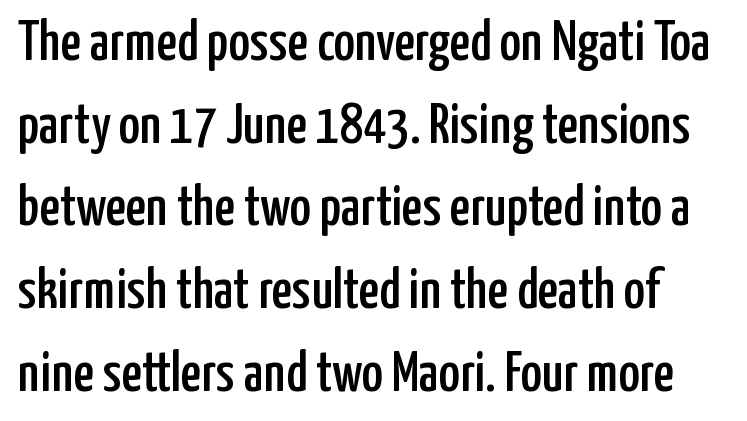
The image shows 57 px condensed sans-serif type, upright; set normal line spacing (1.45x), normal letter spacing, not underlined; low stroke contrast and a medium x-height.
